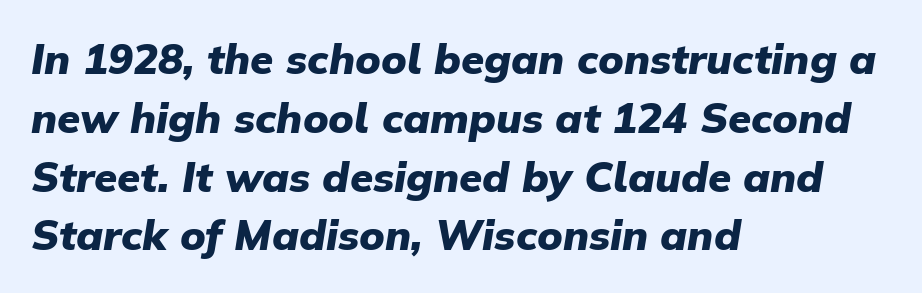
You could not count columns in this text — the font is proportionally spaced. Spacing between characters is what you'd get straight out of the box. Compared with a centered layout, this one pins lines to the left instead. The lettering tilts uniformly, giving the passage an italic look.
